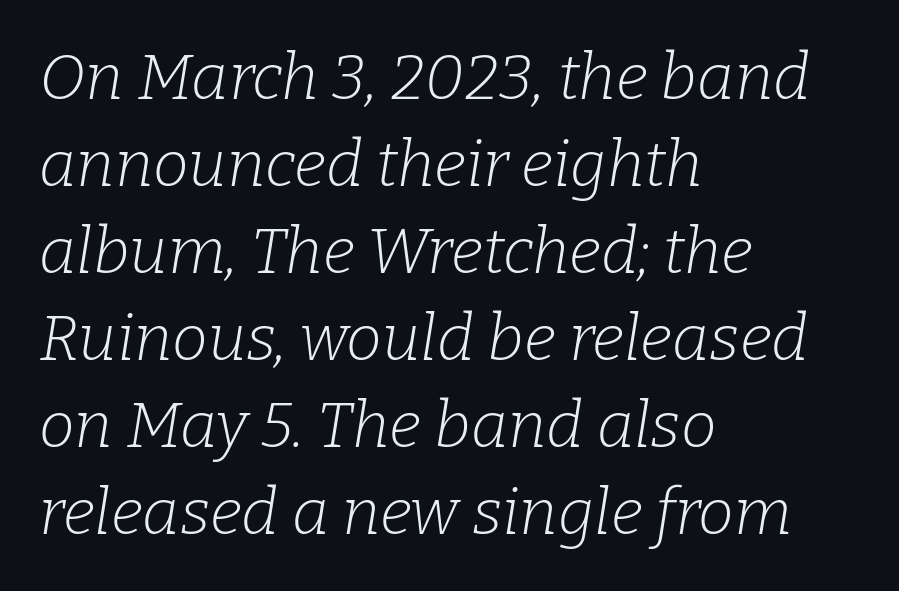
{"serif": "yes", "italic": "yes", "lean": "right", "slant_degrees": 9, "bold": "no", "weight": "light", "width": "normal", "stroke_contrast": "low", "x_height": "medium", "monospaced": "no", "underline": "no", "align": "left", "line_spacing": "normal", "line_spacing_ratio": 1.36, "letter_spacing": "normal", "letter_spacing_em": 0.0, "glyph_px": 64}
